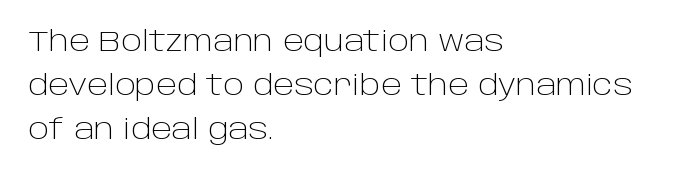
{"serif": "no", "italic": "no", "bold": "no", "weight": "light", "width": "normal", "stroke_contrast": "low", "x_height": "large", "monospaced": "no", "underline": "no", "align": "left", "line_spacing": "normal", "line_spacing_ratio": 1.58, "letter_spacing": "normal", "letter_spacing_em": 0.0, "glyph_px": 28}
